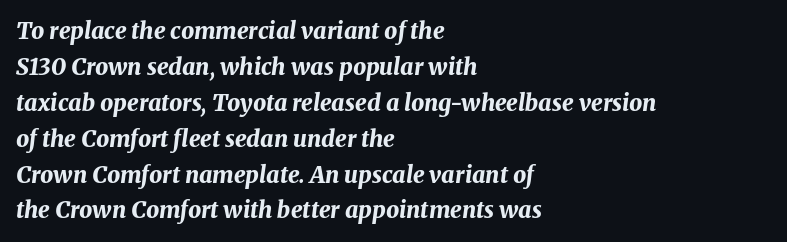
{"italic": "yes", "lean": "right", "slant_degrees": 8, "bold": "yes", "underline": "no", "align": "left", "line_spacing": "normal", "line_spacing_ratio": 1.56, "letter_spacing": "normal", "letter_spacing_em": 0.0, "glyph_px": 23}
